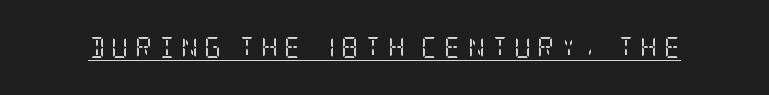
{"italic": "no", "bold": "no", "underline": "yes", "letter_spacing": "wide", "letter_spacing_em": 0.29, "glyph_px": 21}
